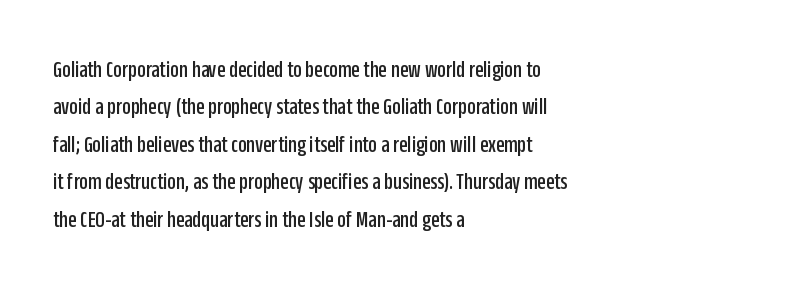
Q: Is the text italic (slanted)? A: No, it is upright.
Q: Is the text underlined? A: No.
Q: How is the paragraph aligned? A: Left-aligned.
Q: Is the spacing between letters normal or unusually wide? A: Normal.
Q: Is the spacing between lines tight, normal or loose? A: Normal.
